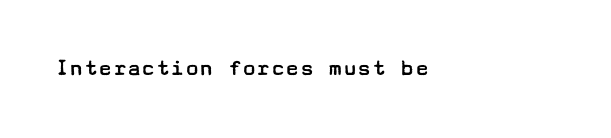
Q: Is the text bold? A: No.
Q: Is the text italic (slanted)? A: No, it is upright.
Q: Is the text underlined? A: No.
Q: How is the paragraph aligned? A: Left-aligned.
Q: Is the spacing between letters normal or unusually wide? A: Normal.
